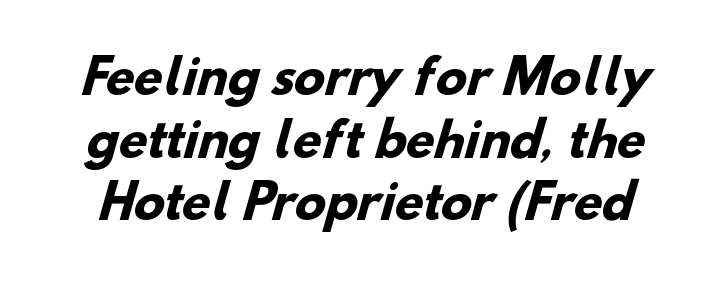
The image shows 46 px heavy sans-serif type; set normal line spacing (1.36x), normal letter spacing, not underlined; low stroke contrast and a small x-height.
